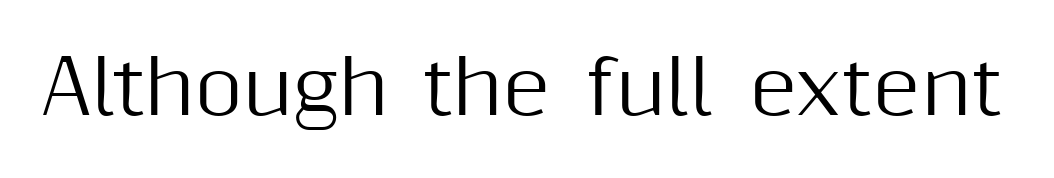
{"serif": "no", "italic": "no", "width": "normal", "stroke_contrast": "medium", "x_height": "medium", "monospaced": "no", "underline": "no", "letter_spacing": "normal", "letter_spacing_em": 0.0, "glyph_px": 74}
